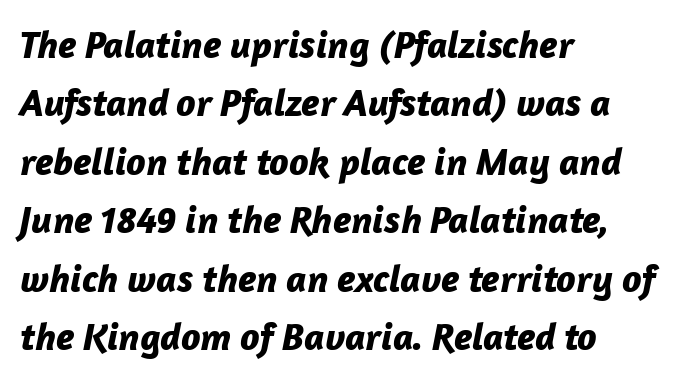
Q: Is the text bold? A: Yes.
Q: Is the text italic (slanted)? A: Yes, it leans right by about 12 degrees.
Q: Is the text underlined? A: No.
Q: How is the paragraph aligned? A: Left-aligned.
Q: Is the spacing between letters normal or unusually wide? A: Normal.
Q: Is the spacing between lines tight, normal or loose? A: Normal.
Q: Width (condensed, normal, or wide)? A: Normal.
Q: Stroke contrast? A: Low.
Q: x-height? A: Medium.
Q: Monospaced? A: No.
